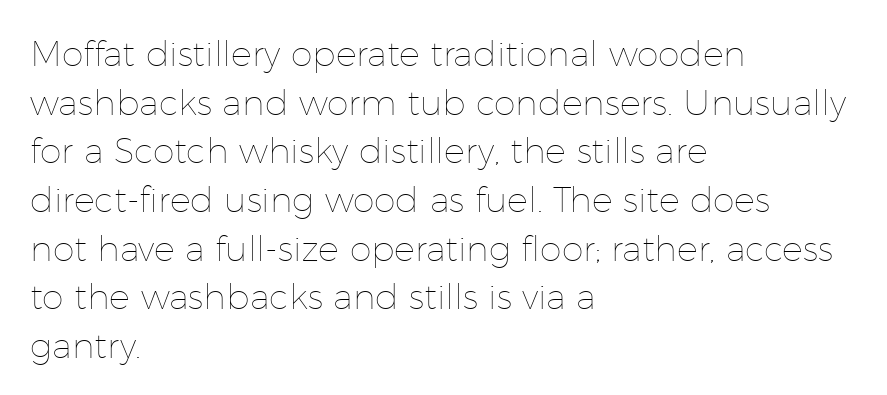
{"italic": "no", "bold": "no", "weight": "thin", "width": "normal", "stroke_contrast": "low", "x_height": "medium", "monospaced": "no", "underline": "no", "align": "left", "line_spacing": "normal", "line_spacing_ratio": 1.39, "letter_spacing": "normal", "letter_spacing_em": 0.0, "glyph_px": 35}
